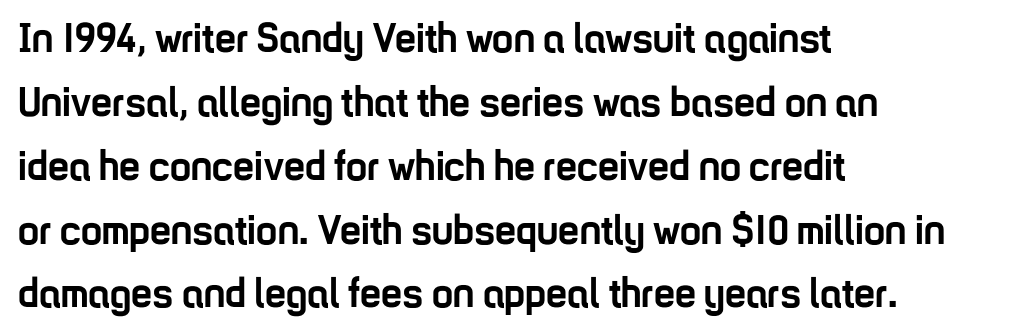
The image shows 42 px semibold, condensed sans-serif type, upright; set left-aligned, normal line spacing (1.52x), normal letter spacing, not underlined; low stroke contrast and a medium x-height.
